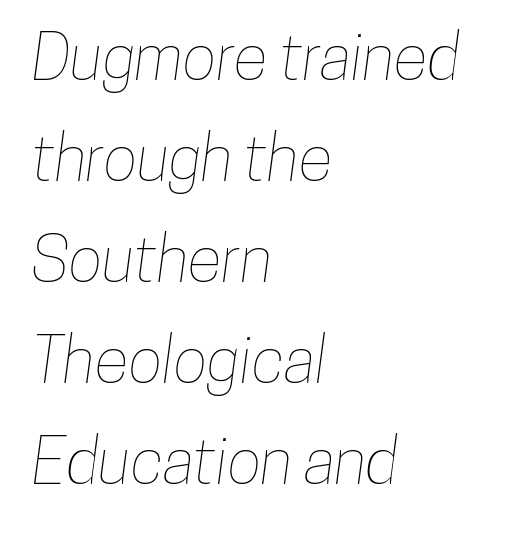
Q: Is the text underlined? A: No.
Q: How is the paragraph aligned? A: Left-aligned.
Q: Is the spacing between letters normal or unusually wide? A: Normal.
Q: Is the spacing between lines tight, normal or loose? A: Normal.
Q: Width (condensed, normal, or wide)? A: Condensed.
Q: Stroke contrast? A: Low.
Q: x-height? A: Medium.
Q: Monospaced? A: No.
